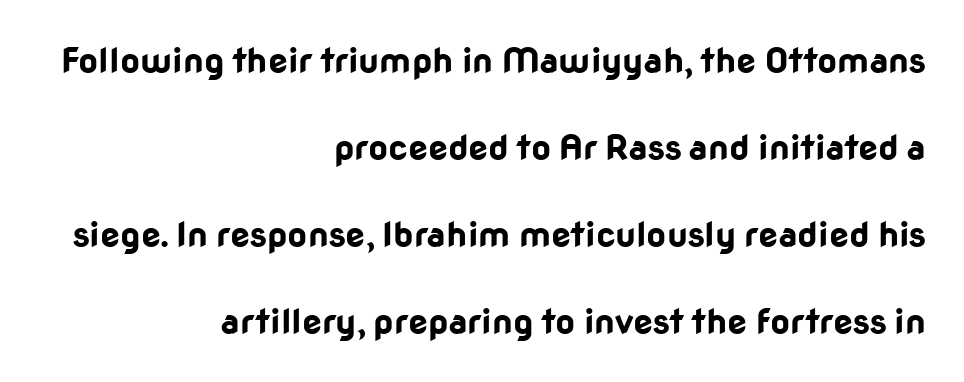
The image shows 35 px bold sans-serif type, upright; set right-aligned, loose line spacing (2.49x), normal letter spacing, not underlined; low stroke contrast and a medium x-height.
